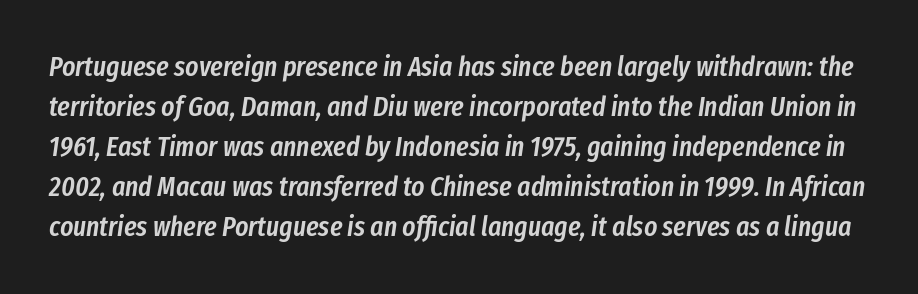
Q: Is the text bold? A: Semi-bold.
Q: Is the text italic (slanted)? A: Yes, it leans right by about 8 degrees.
Q: Is the text underlined? A: No.
Q: Is the spacing between letters normal or unusually wide? A: Normal.
Q: Is the spacing between lines tight, normal or loose? A: Normal.
Q: Width (condensed, normal, or wide)? A: Condensed.
Q: Stroke contrast? A: Low.
Q: x-height? A: Medium.
Q: Monospaced? A: No.
